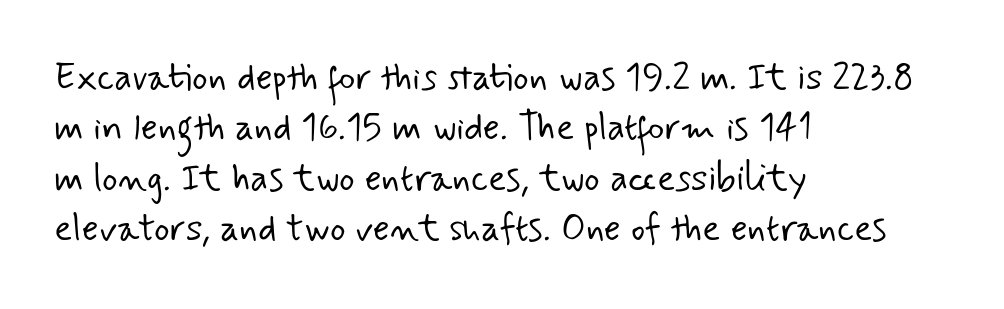
Whoever set this chose a conventional vertical rhythm. Unlike a traditional serif, this face leaves its strokes unadorned. The passage shown is typed in a proportional face where columns would drift. Each stroke keeps to a modest, everyday thickness or less.
